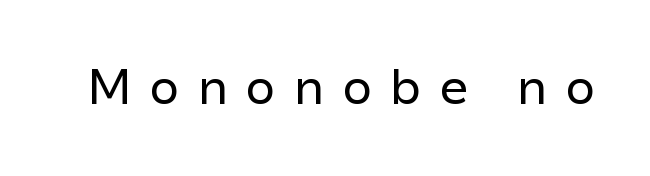
Loose tracking; the words dissolve into strings of separated letters. The passage shown is not underscored anywhere. These glyphs show unthickened strokes, regular width or finer. Character widths vary here, with narrow letters taking less room than wide ones.
